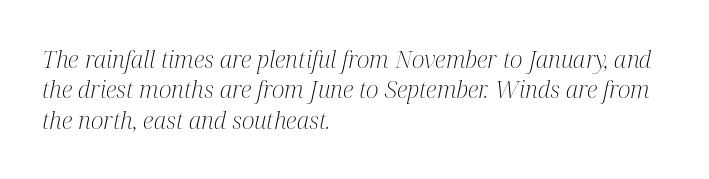
Q: Is the text bold? A: No.
Q: Is the text italic (slanted)? A: Yes, it leans right by about 12 degrees.
Q: Is the text underlined? A: No.
Q: How is the paragraph aligned? A: Left-aligned.
Q: Is the spacing between letters normal or unusually wide? A: Normal.
Q: Is the spacing between lines tight, normal or loose? A: Normal.
